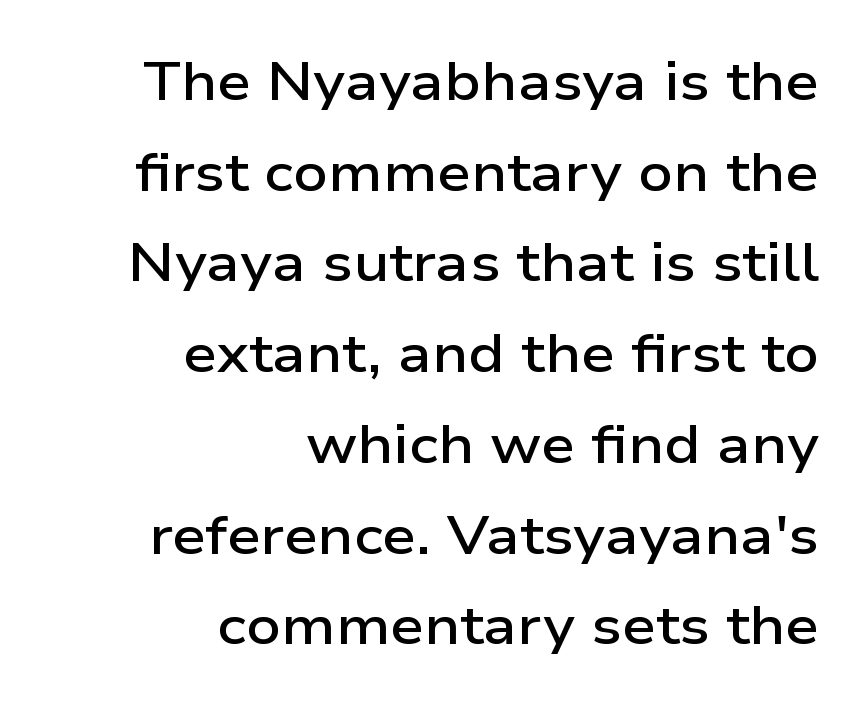
Q: Is the text bold? A: Semi-bold.
Q: Is the text italic (slanted)? A: No, it is upright.
Q: Is the typeface a serif or a sans-serif typeface? A: Sans-serif.
Q: Is the text underlined? A: No.
Q: How is the paragraph aligned? A: Right-aligned.
Q: Is the spacing between letters normal or unusually wide? A: Normal.
Q: Is the spacing between lines tight, normal or loose? A: Normal.
Q: Width (condensed, normal, or wide)? A: Wide.
Q: Stroke contrast? A: Low.
Q: x-height? A: Medium.
Q: Monospaced? A: No.
